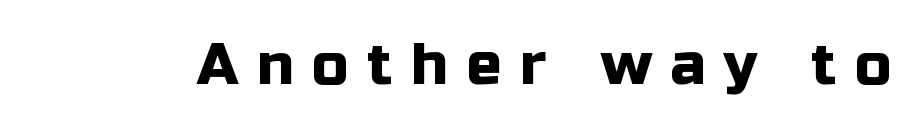
The passage shown is typed in a proportional face where columns would drift. Students, note that the glyphs here are deliberately spaced far apart. The space beneath each line is pristine and unruled. Nothing sits at the stroke ends, so this counts as sans-serif. Posture: vertical.
